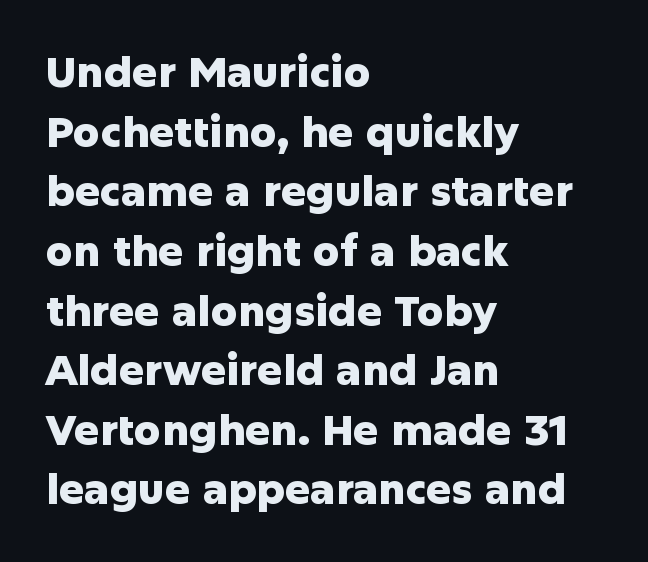
Quick note: underline off. Every row of glyphs begins at an identical x-position on the left. The line-height multiplier appears to be the usual default. What kind of face is this? One without serifs — a sans. Characters follow at the spacing the type designer built in. Unlike italic type, these characters show no tilt at all.
